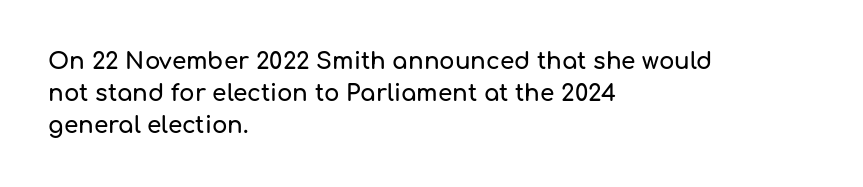
{"italic": "no", "underline": "no", "align": "left", "line_spacing": "normal", "line_spacing_ratio": 1.39, "letter_spacing": "normal", "letter_spacing_em": 0.0, "glyph_px": 23}
